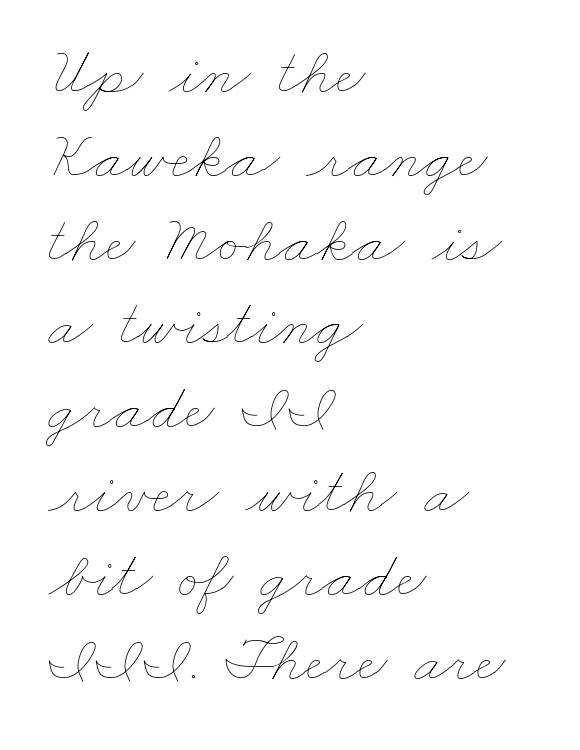
Q: Is the text bold? A: No.
Q: Is the text underlined? A: No.
Q: How is the paragraph aligned? A: Left-aligned.
Q: Is the spacing between letters normal or unusually wide? A: Normal.
Q: Is the spacing between lines tight, normal or loose? A: Normal.
Q: Width (condensed, normal, or wide)? A: Wide.
Q: Stroke contrast? A: Low.
Q: x-height? A: Small.
Q: Monospaced? A: No.
